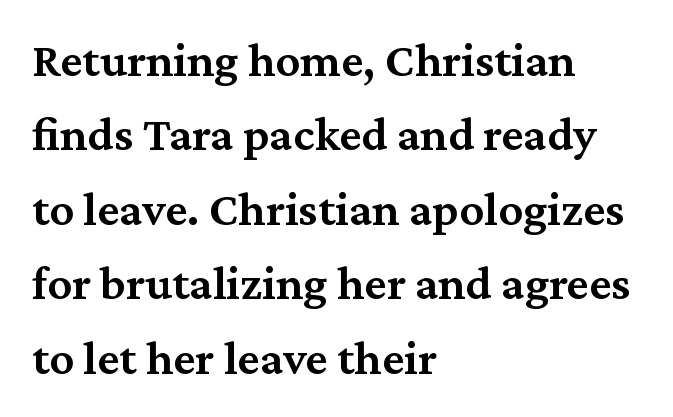
The image shows 49 px semibold serif type, upright; set left-aligned, normal line spacing (1.52x), normal letter spacing, not underlined; medium stroke contrast and a medium x-height.
